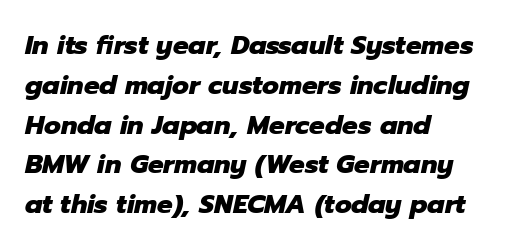
Q: Is the text bold? A: Yes.
Q: Is the text italic (slanted)? A: Yes, it leans right by about 12 degrees.
Q: Is the text underlined? A: No.
Q: How is the paragraph aligned? A: Left-aligned.
Q: Is the spacing between letters normal or unusually wide? A: Normal.
Q: Is the spacing between lines tight, normal or loose? A: Normal.
